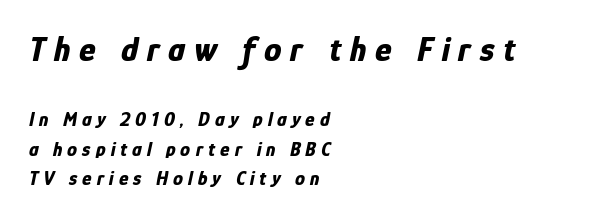
Q: Is the text bold? A: Yes.
Q: Is the text italic (slanted)? A: Yes, it leans right by about 12 degrees.
Q: Is the text underlined? A: No.
Q: How is the paragraph aligned? A: Left-aligned.
Q: Is the spacing between letters normal or unusually wide? A: Unusually wide.
Q: Is the spacing between lines tight, normal or loose? A: Normal.
Q: Which block of text is set in a larger size, the first (top) or the second (bottom)? A: The first (top) one.
Q: Width (condensed, normal, or wide)? A: Condensed.
Q: Stroke contrast? A: Low.
Q: x-height? A: Medium.
Q: Monospaced? A: No.
